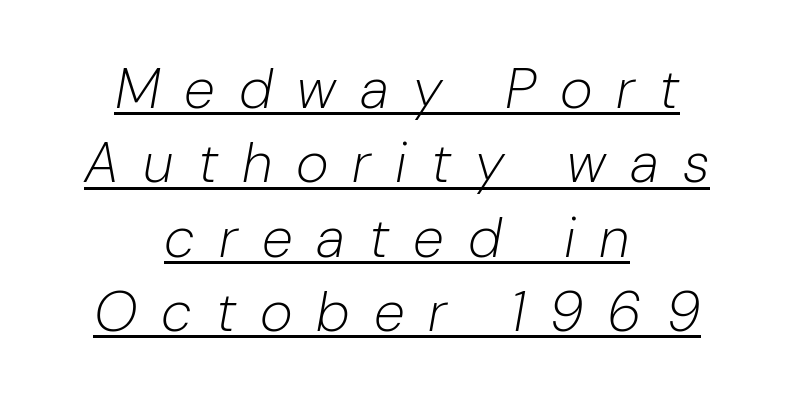
This sample has the flowing, uneven cadence of proportional lettering. There is plenty of visible air inserted between adjacent glyphs. Leading: standard. The rendered words wear a rule along their underside. Emphasis-style slanted type is in use.
